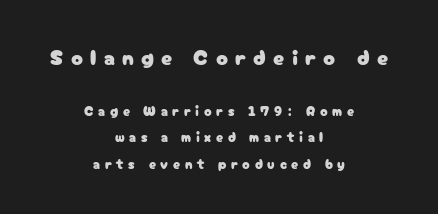
The image shows 22 px text type, upright; set centered, loose line spacing (1.91x), unusually wide letter spacing (+0.33 em), not underlined; the first (top) block is 1.57x larger.
